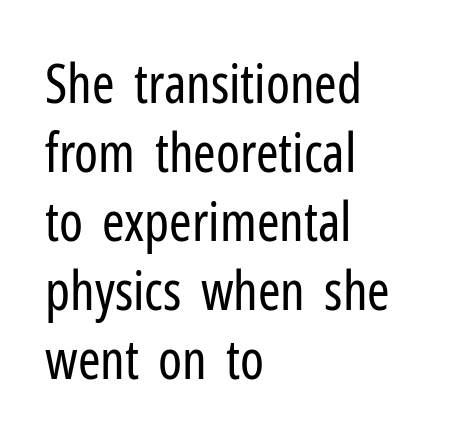
Each stroke keeps to a modest, everyday thickness or less. You could not count columns in this text — the font is proportionally spaced. This sample uses a sans-serif face. Reading down the block, your eye returns to a fixed left position each line. The string is rendered with underlining switched off.
